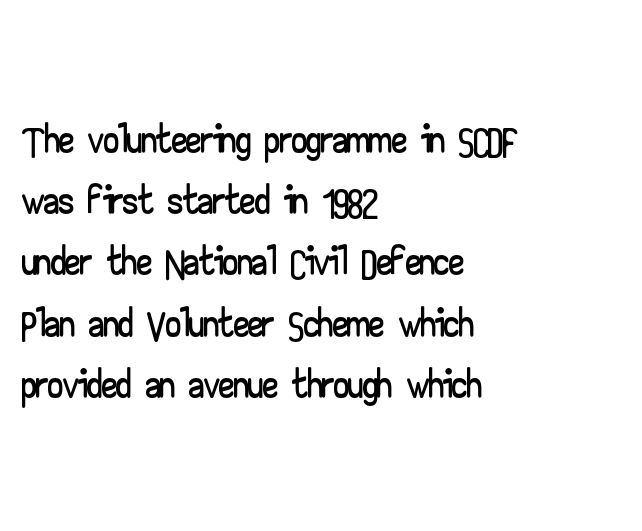
The image shows 60 px wide sans-serif type, upright; set left-aligned, tight line spacing (1.02x), normal letter spacing, not underlined; low stroke contrast and a small x-height.
